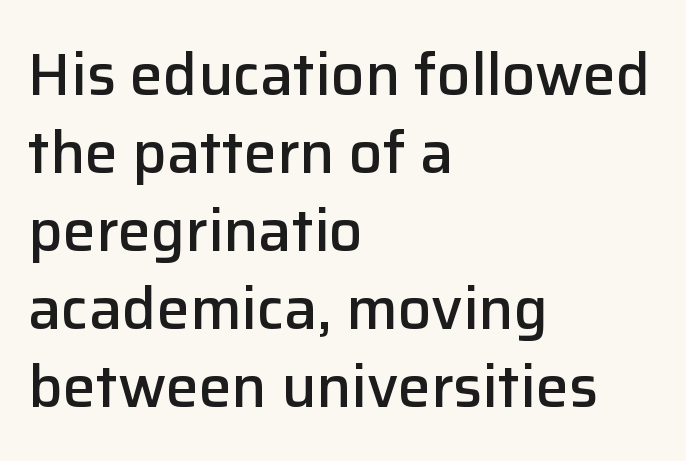
Q: Is the text bold? A: Semi-bold.
Q: Is the text italic (slanted)? A: No, it is upright.
Q: Is the typeface a serif or a sans-serif typeface? A: Sans-serif.
Q: Is the text underlined? A: No.
Q: How is the paragraph aligned? A: Left-aligned.
Q: Is the spacing between letters normal or unusually wide? A: Normal.
Q: Is the spacing between lines tight, normal or loose? A: Normal.
Q: Width (condensed, normal, or wide)? A: Normal.
Q: Stroke contrast? A: Low.
Q: x-height? A: Medium.
Q: Monospaced? A: No.
